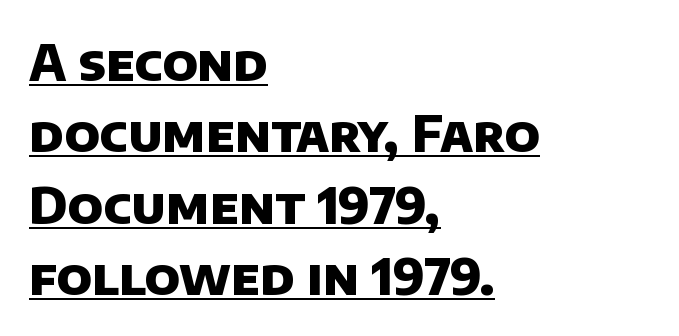
{"serif": "no", "bold": "yes", "weight": "heavy", "width": "normal", "stroke_contrast": "low", "x_height": "large", "monospaced": "no", "underline": "yes", "align": "left", "line_spacing": "normal", "line_spacing_ratio": 1.43, "letter_spacing": "normal", "letter_spacing_em": 0.0, "glyph_px": 50}
